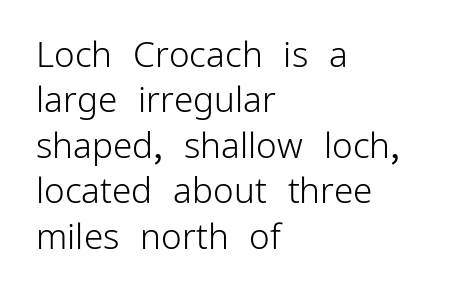
{"serif": "no", "italic": "no", "bold": "no", "weight": "light", "width": "normal", "stroke_contrast": "low", "x_height": "medium", "monospaced": "no", "underline": "no", "align": "left", "line_spacing": "normal", "line_spacing_ratio": 1.3, "letter_spacing": "normal", "letter_spacing_em": 0.0, "glyph_px": 35}
